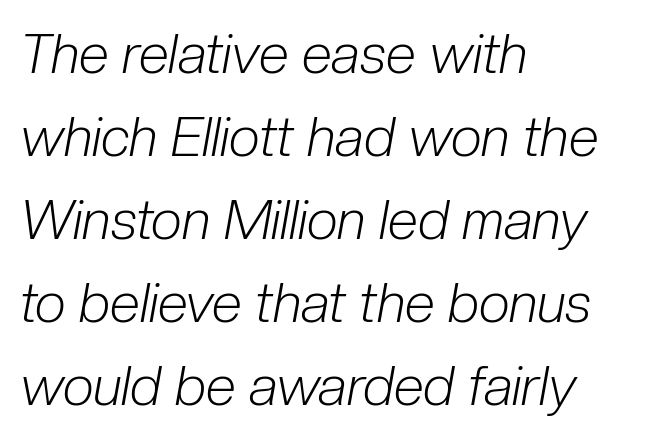
Q: Is the text bold? A: No.
Q: Is the text italic (slanted)? A: Yes, it leans right by about 10 degrees.
Q: Is the text underlined? A: No.
Q: How is the paragraph aligned? A: Left-aligned.
Q: Is the spacing between letters normal or unusually wide? A: Normal.
Q: Is the spacing between lines tight, normal or loose? A: Normal.
Q: Width (condensed, normal, or wide)? A: Condensed.
Q: Stroke contrast? A: Low.
Q: x-height? A: Medium.
Q: Monospaced? A: No.
